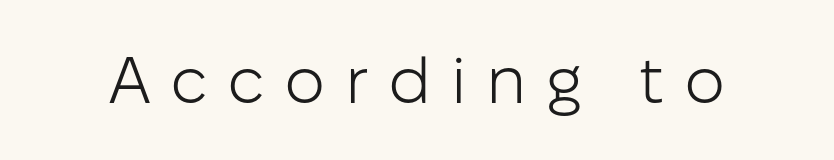
Q: Is the text bold? A: No.
Q: Is the text italic (slanted)? A: No, it is upright.
Q: Is the typeface a serif or a sans-serif typeface? A: Sans-serif.
Q: Is the text underlined? A: No.
Q: Is the spacing between letters normal or unusually wide? A: Unusually wide.
Q: Width (condensed, normal, or wide)? A: Normal.
Q: Stroke contrast? A: Low.
Q: x-height? A: Medium.
Q: Monospaced? A: No.
